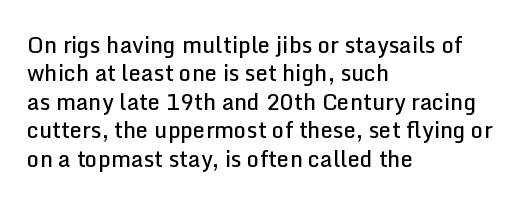
Tall strokes in this sample are plumb rather than angled. Caption: multi-line text, flush left, ragged right. Underline: absent. No extra tracking has been applied to these lines. The passage shown stacks its lines at a standard gap.
